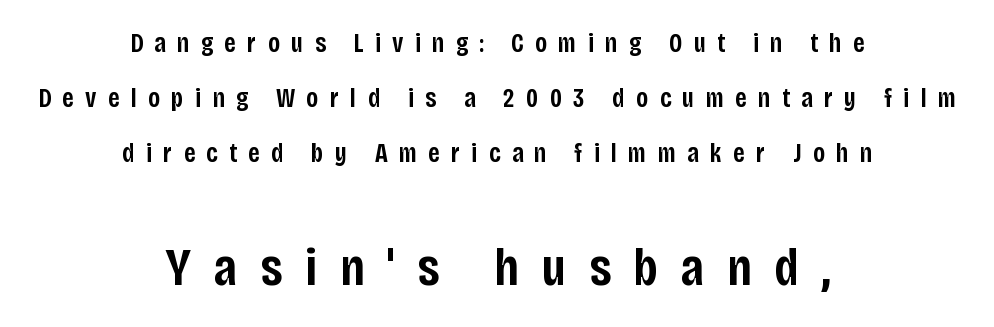
{"serif": "no", "italic": "no", "bold": "semi", "weight": "semibold", "width": "condensed", "stroke_contrast": "low", "x_height": "large", "monospaced": "no", "underline": "no", "align": "center", "line_spacing": "loose", "line_spacing_ratio": 2.04, "letter_spacing": "wide", "letter_spacing_em": 0.42, "larger_block": "second", "size_ratio": 2.0, "glyph_px": 54}
